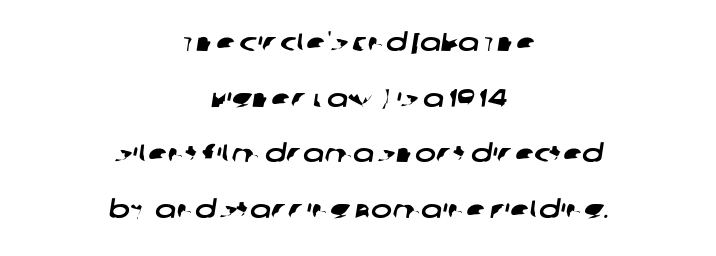
{"underline": "no", "align": "center", "line_spacing": "loose", "line_spacing_ratio": 2.23, "letter_spacing": "normal", "letter_spacing_em": 0.0, "glyph_px": 25}
